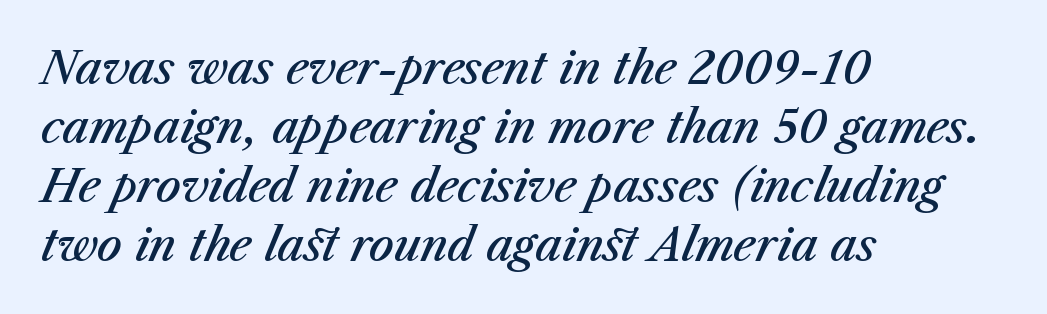
Q: Is the text bold? A: Semi-bold.
Q: Is the text italic (slanted)? A: Yes, it leans right by about 23 degrees.
Q: Is the text underlined? A: No.
Q: How is the paragraph aligned? A: Left-aligned.
Q: Is the spacing between letters normal or unusually wide? A: Normal.
Q: Is the spacing between lines tight, normal or loose? A: Normal.
Q: Width (condensed, normal, or wide)? A: Normal.
Q: Stroke contrast? A: Medium.
Q: x-height? A: Medium.
Q: Monospaced? A: No.
